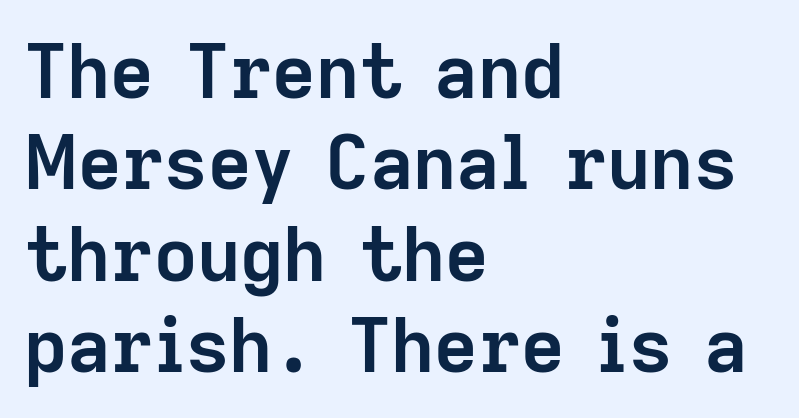
{"serif": "no", "italic": "no", "bold": "yes", "weight": "semibold", "width": "normal", "stroke_contrast": "low", "x_height": "medium", "monospaced": "no", "underline": "no", "align": "left", "line_spacing_ratio": 1.22, "letter_spacing": "normal", "letter_spacing_em": 0.0, "glyph_px": 75}
